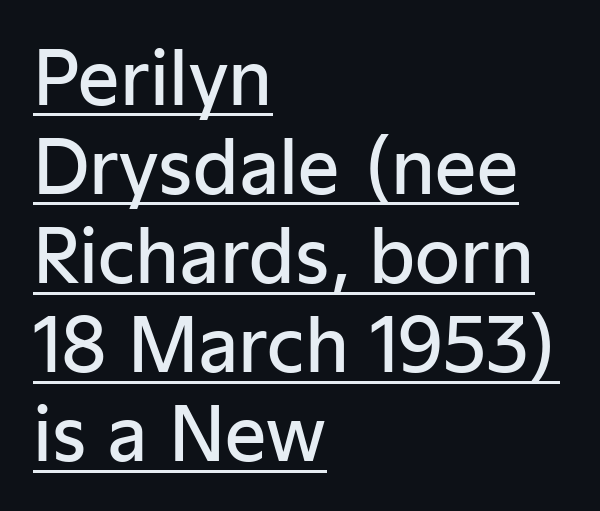
Q: Is the text bold? A: Semi-bold.
Q: Is the text italic (slanted)? A: No, it is upright.
Q: Is the typeface a serif or a sans-serif typeface? A: Sans-serif.
Q: Is the text underlined? A: Yes.
Q: How is the paragraph aligned? A: Left-aligned.
Q: Is the spacing between letters normal or unusually wide? A: Normal.
Q: Width (condensed, normal, or wide)? A: Normal.
Q: Stroke contrast? A: Low.
Q: x-height? A: Medium.
Q: Monospaced? A: No.
